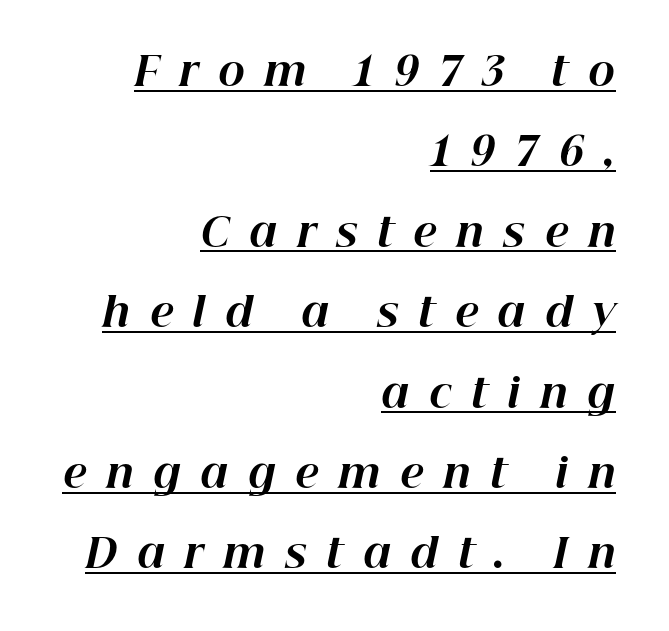
These lines are rendered in a variable-pitch font. Every character sits at an angle, as italics do. In terms of weight, the rendering is a true, heavy bold. The typesetter chose a ragged-left arrangement here. What decoration does the sample have? An underline.
